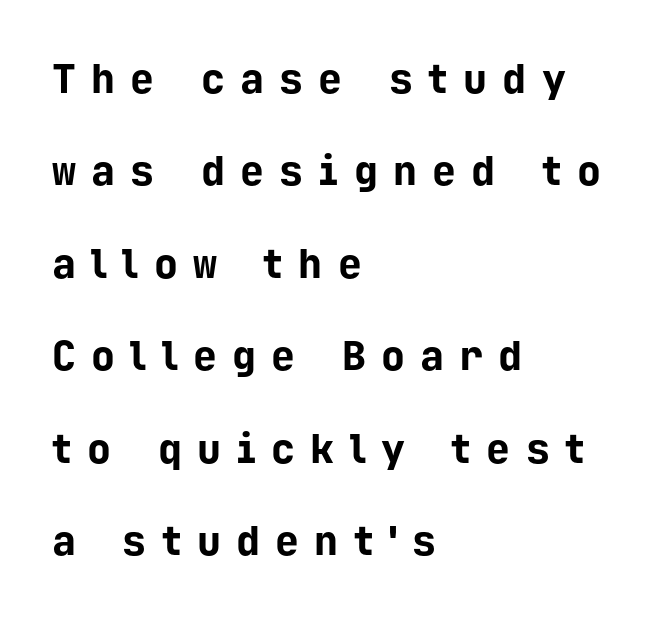
{"serif": "no", "italic": "no", "bold": "yes", "weight": "bold", "width": "normal", "stroke_contrast": "low", "x_height": "medium", "monospaced": "yes", "underline": "no", "align": "left", "line_spacing": "loose", "line_spacing_ratio": 2.31, "letter_spacing": "wide", "letter_spacing_em": 0.38, "glyph_px": 40}
